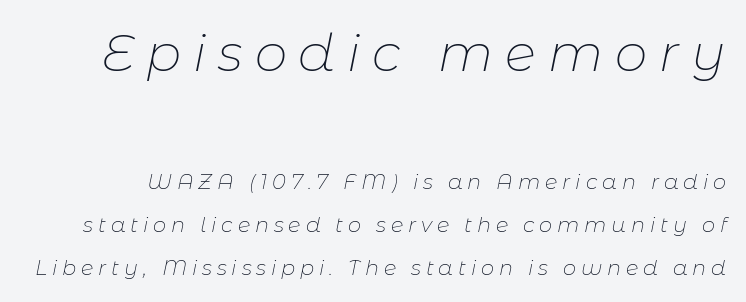
Q: Is the text bold? A: No.
Q: Is the text italic (slanted)? A: Yes, it leans right by about 11 degrees.
Q: Is the text underlined? A: No.
Q: Is the spacing between letters normal or unusually wide? A: Unusually wide.
Q: Is the spacing between lines tight, normal or loose? A: Loose.
Q: Which block of text is set in a larger size, the first (top) or the second (bottom)? A: The first (top) one.
Q: Width (condensed, normal, or wide)? A: Normal.
Q: Stroke contrast? A: Low.
Q: x-height? A: Medium.
Q: Monospaced? A: No.
